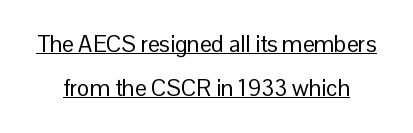
The image shows 23 px text type, upright; set loose line spacing (1.92x), normal letter spacing, underlined.
